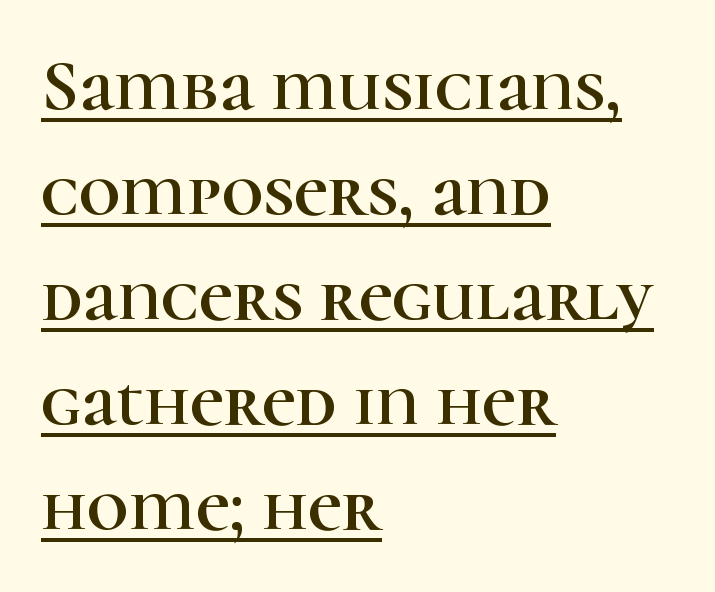
{"serif": "yes", "italic": "no", "width": "normal", "stroke_contrast": "high", "x_height": "medium", "monospaced": "no", "underline": "yes", "align": "left", "line_spacing": "normal", "line_spacing_ratio": 1.44, "letter_spacing": "normal", "letter_spacing_em": 0.0, "glyph_px": 73}
